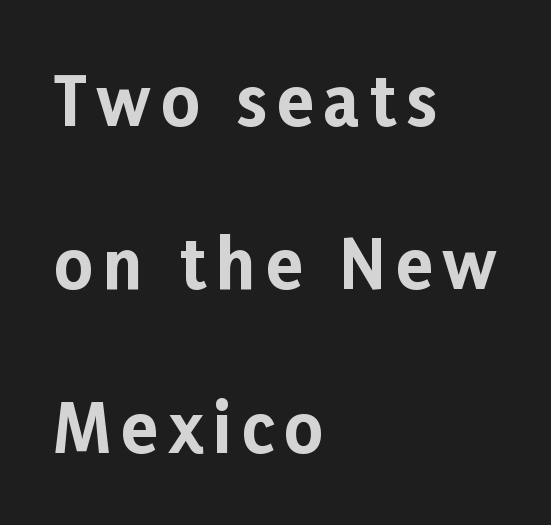
Typographic density is high because the face is bold. The gap between lines stays unmarked. The line-height multiplier appears high, well above default. A typesetter would call this proportional, since set widths differ per character. Vertical strokes here are truly vertical. Line starts are locked; line ends wander.
